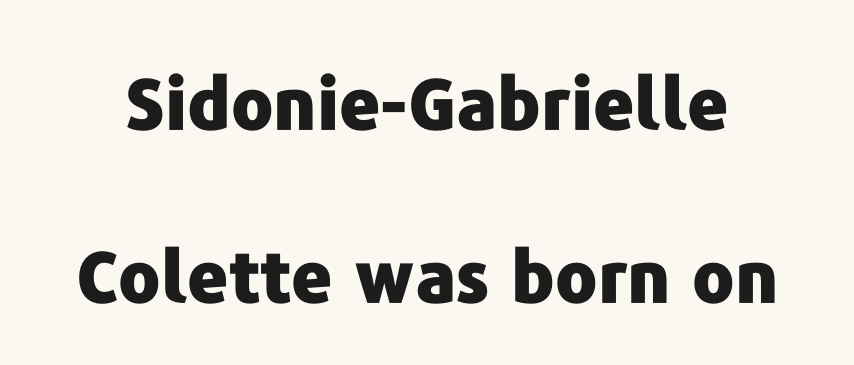
{"serif": "no", "italic": "no", "bold": "yes", "weight": "heavy", "width": "normal", "stroke_contrast": "low", "x_height": "medium", "monospaced": "no", "underline": "no", "line_spacing": "loose", "line_spacing_ratio": 2.44, "letter_spacing": "normal", "letter_spacing_em": 0.0, "glyph_px": 71}
